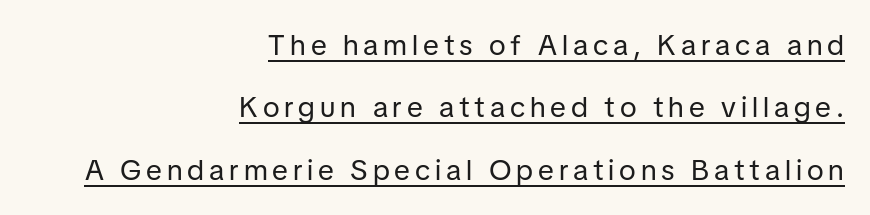
The image shows 29 px regular-weight sans-serif type, upright; set right-aligned, loose line spacing (2.15x), underlined; low stroke contrast and a medium x-height.
